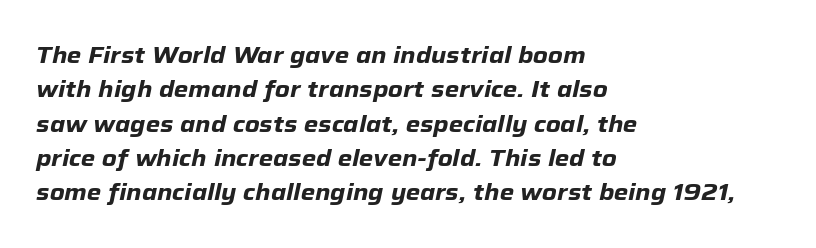
The text carries the slant typical of an italic or oblique font. Pretty heavy lettering here — definitely bold. Students, note that the glyphs here touch the page at normal intervals. The typesetter chose a ragged-right arrangement here. Each new line begins a customary step beneath the previous one. Decoration check: the copy has no underline.
